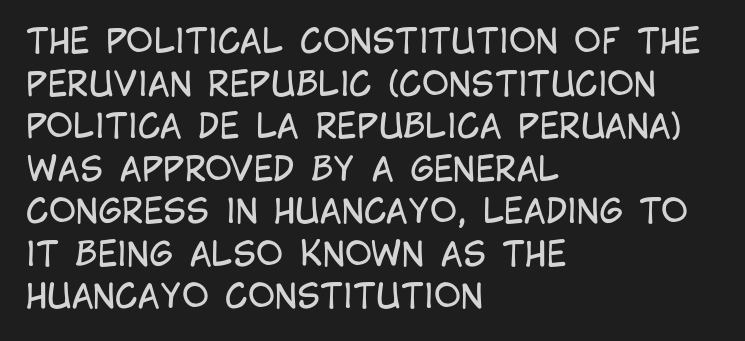
The image shows 33 px regular-weight, condensed sans-serif type, upright; set left-aligned, normal line spacing (1.29x), normal letter spacing, not underlined; low stroke contrast and a large x-height.
